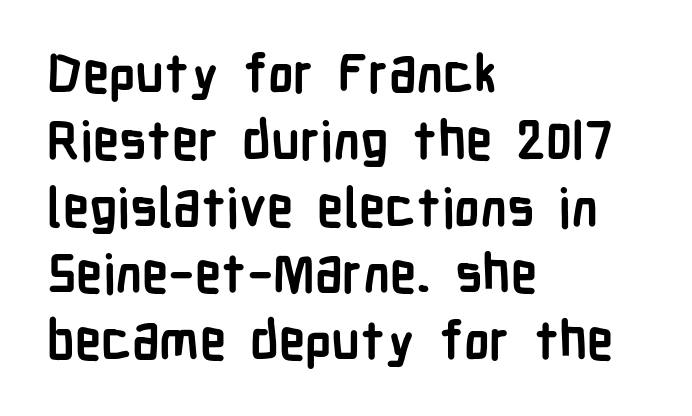
Q: Is the text bold? A: Yes.
Q: Is the text italic (slanted)? A: No, it is upright.
Q: Is the typeface a serif or a sans-serif typeface? A: Sans-serif.
Q: Is the text underlined? A: No.
Q: How is the paragraph aligned? A: Left-aligned.
Q: Is the spacing between letters normal or unusually wide? A: Normal.
Q: Is the spacing between lines tight, normal or loose? A: Normal.
Q: Width (condensed, normal, or wide)? A: Condensed.
Q: Stroke contrast? A: Low.
Q: x-height? A: Medium.
Q: Monospaced? A: No.
